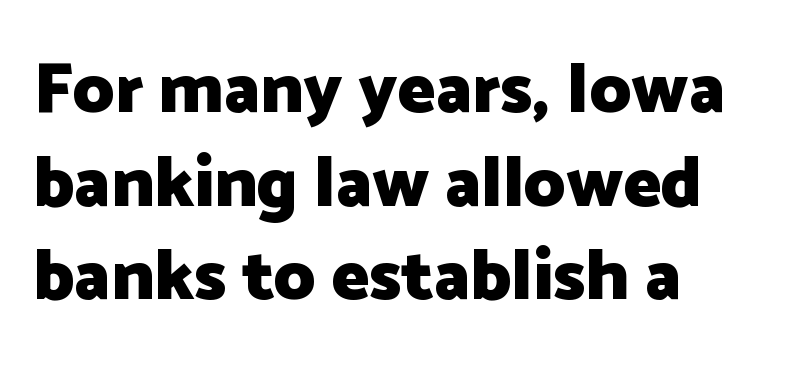
Spacing verdict: proportional, widths tailored to each character. Short and long lines alike share a common starting point at left. The space between consecutive lines is moderate. Font category for this specimen: sans-serif.
